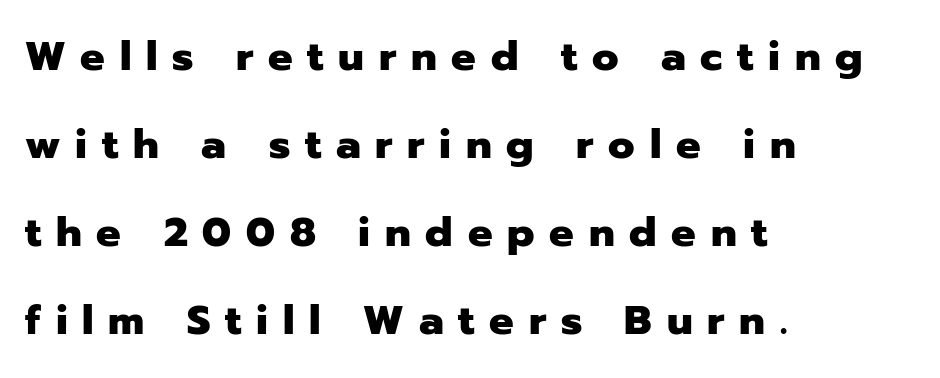
The image shows 41 px heavy sans-serif type, upright; set left-aligned, loose line spacing (2.15x), unusually wide letter spacing (+0.36 em), not underlined; low stroke contrast and a medium x-height.
